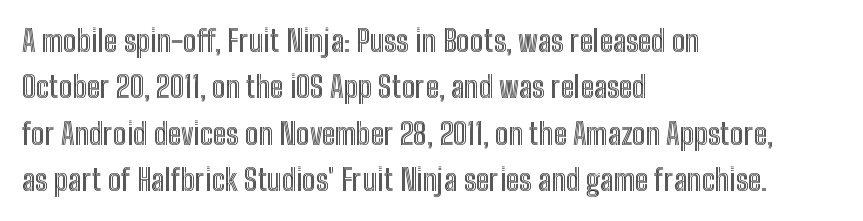
The image shows 30 px condensed type, upright; set left-aligned, normal line spacing (1.55x), normal letter spacing, not underlined; a medium x-height.
